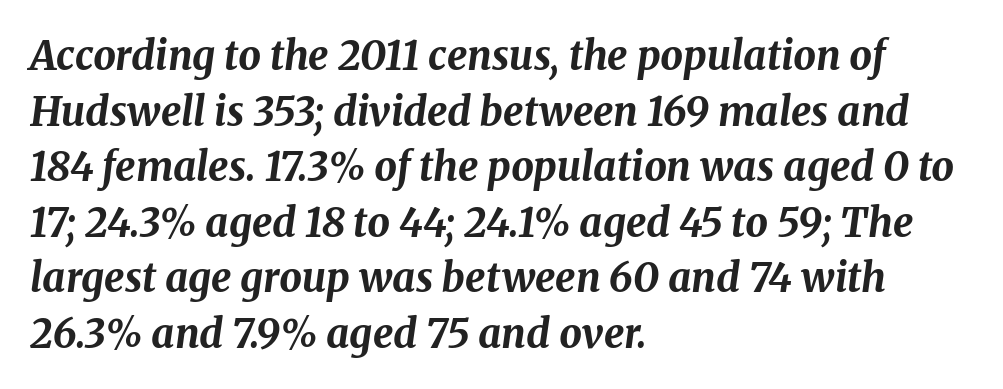
{"italic": "yes", "lean": "right", "slant_degrees": 8, "bold": "yes", "weight": "bold", "width": "normal", "stroke_contrast": "medium", "x_height": "medium", "monospaced": "no", "underline": "no", "align": "left", "line_spacing": "normal", "line_spacing_ratio": 1.39, "letter_spacing": "normal", "letter_spacing_em": 0.0, "glyph_px": 40}
